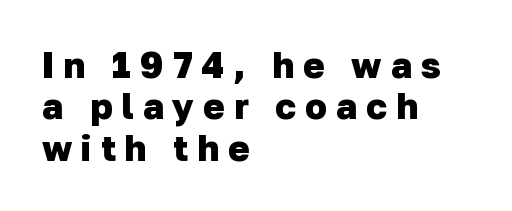
Q: Is the text bold? A: Yes.
Q: Is the typeface a serif or a sans-serif typeface? A: Sans-serif.
Q: Is the text underlined? A: No.
Q: How is the paragraph aligned? A: Left-aligned.
Q: Is the spacing between letters normal or unusually wide? A: Unusually wide.
Q: Is the spacing between lines tight, normal or loose? A: Tight.
Q: Width (condensed, normal, or wide)? A: Normal.
Q: Stroke contrast? A: Low.
Q: x-height? A: Medium.
Q: Monospaced? A: No.
